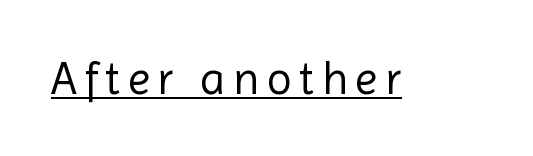
{"serif": "no", "italic": "no", "bold": "no", "weight": "regular", "width": "normal", "x_height": "medium", "monospaced": "no", "underline": "yes", "glyph_px": 46}
